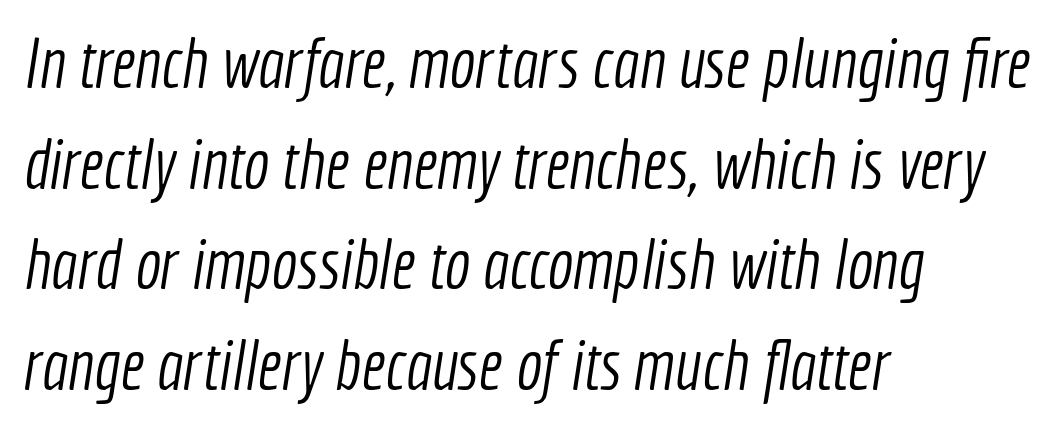
The image shows 69 px light, condensed sans-serif type; set left-aligned, normal line spacing (1.46x), normal letter spacing, not underlined; a medium x-height.
